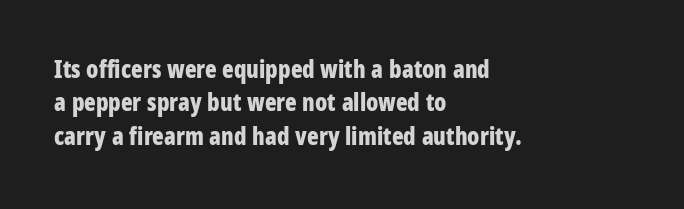
{"italic": "no", "bold": "yes", "underline": "no", "align": "left", "line_spacing": "normal", "line_spacing_ratio": 1.39, "letter_spacing": "normal", "letter_spacing_em": 0.0, "glyph_px": 24}
